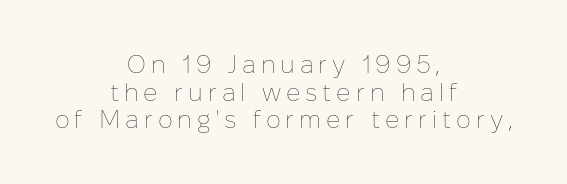
The typesetter chose a symmetrical, centered arrangement here. A typesetter would mark this as roman, not italic. Is there much room between lines? No — they nearly touch. A quiet, ordinary-to-light weight characterises the typeface. Quick note: underline off.
